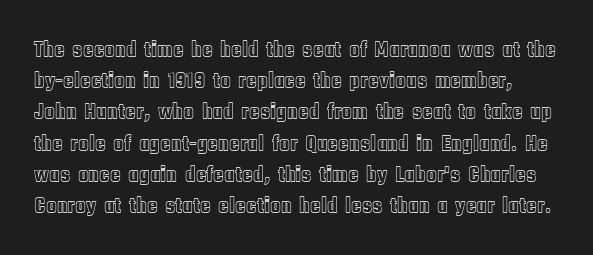
The image shows 22 px text type, upright; set normal line spacing (1.42x), normal letter spacing, not underlined.
